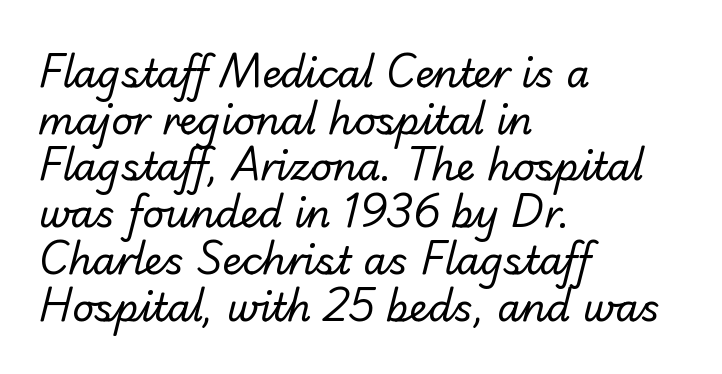
{"serif": "no", "bold": "no", "weight": "regular", "width": "normal", "stroke_contrast": "low", "x_height": "small", "monospaced": "no", "underline": "no", "align": "left", "line_spacing_ratio": 1.23, "letter_spacing": "normal", "letter_spacing_em": 0.0, "glyph_px": 38}
